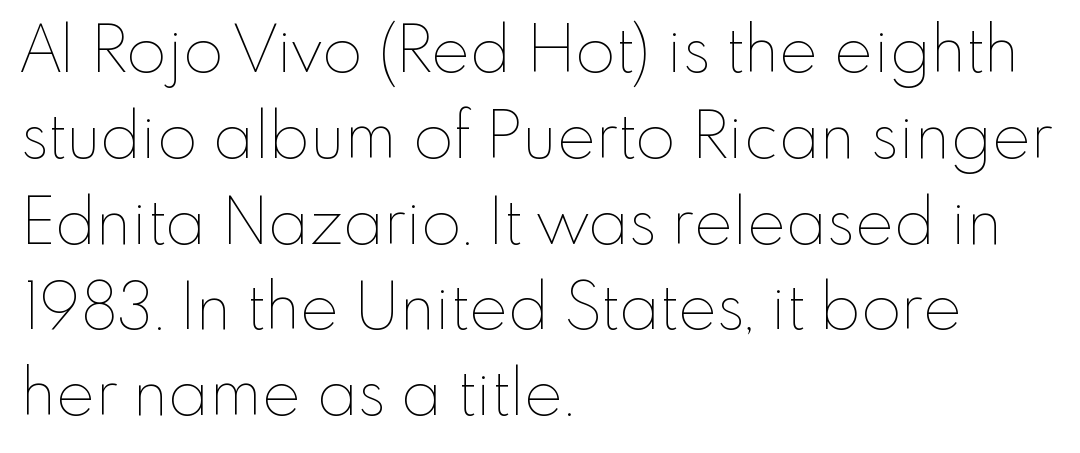
{"italic": "no", "bold": "no", "weight": "thin", "width": "normal", "stroke_contrast": "low", "x_height": "small", "monospaced": "no", "underline": "no", "align": "left", "line_spacing": "normal", "line_spacing_ratio": 1.32, "letter_spacing": "normal", "letter_spacing_em": 0.0, "glyph_px": 65}
